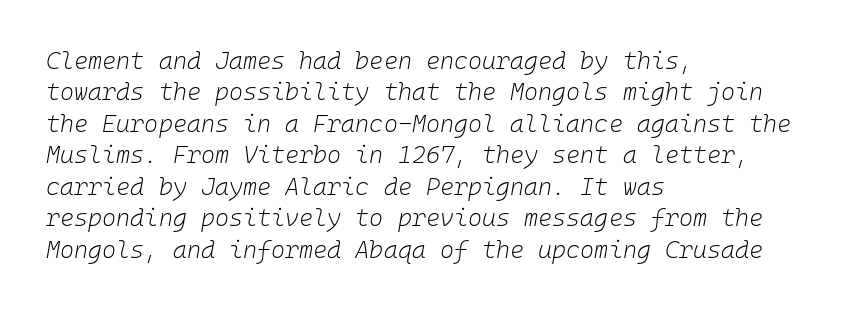
Is there much room between lines? A standard amount, neither cramped nor airy. Stem width sits at or under what a default text font uses. Line beginnings align vertically; line endings do not. An italicized treatment has been applied to the whole sample. Here the glyphs are tracked normally, forming tight word shapes.
